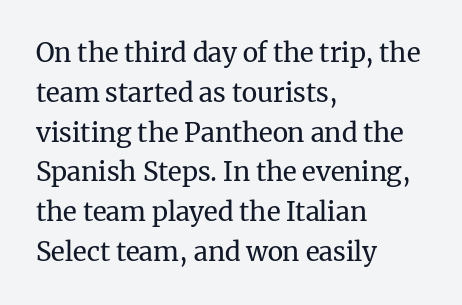
{"italic": "no", "bold": "no", "underline": "no", "align": "left", "line_spacing": "normal", "line_spacing_ratio": 1.53, "letter_spacing": "normal", "letter_spacing_em": 0.0, "glyph_px": 26}
